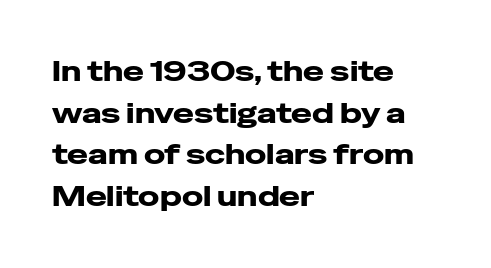
The image shows 28 px heavy, wide sans-serif type, upright; set left-aligned, normal line spacing (1.49x), normal letter spacing, not underlined; low stroke contrast and a medium x-height.
